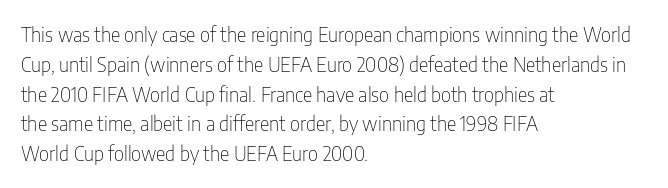
Q: Is the text bold? A: No.
Q: Is the text italic (slanted)? A: No, it is upright.
Q: Is the text underlined? A: No.
Q: How is the paragraph aligned? A: Left-aligned.
Q: Is the spacing between letters normal or unusually wide? A: Normal.
Q: Is the spacing between lines tight, normal or loose? A: Normal.
